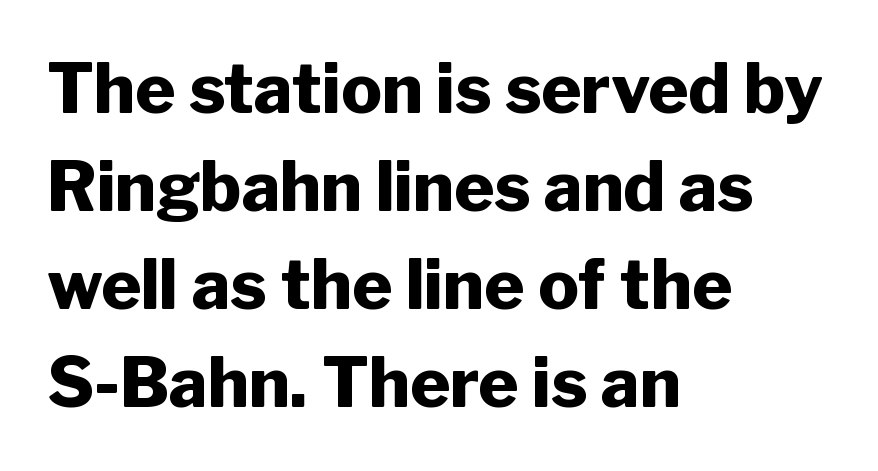
The image shows 68 px heavy sans-serif type, upright; set left-aligned, normal line spacing (1.44x), normal letter spacing, not underlined; low stroke contrast and a medium x-height.
